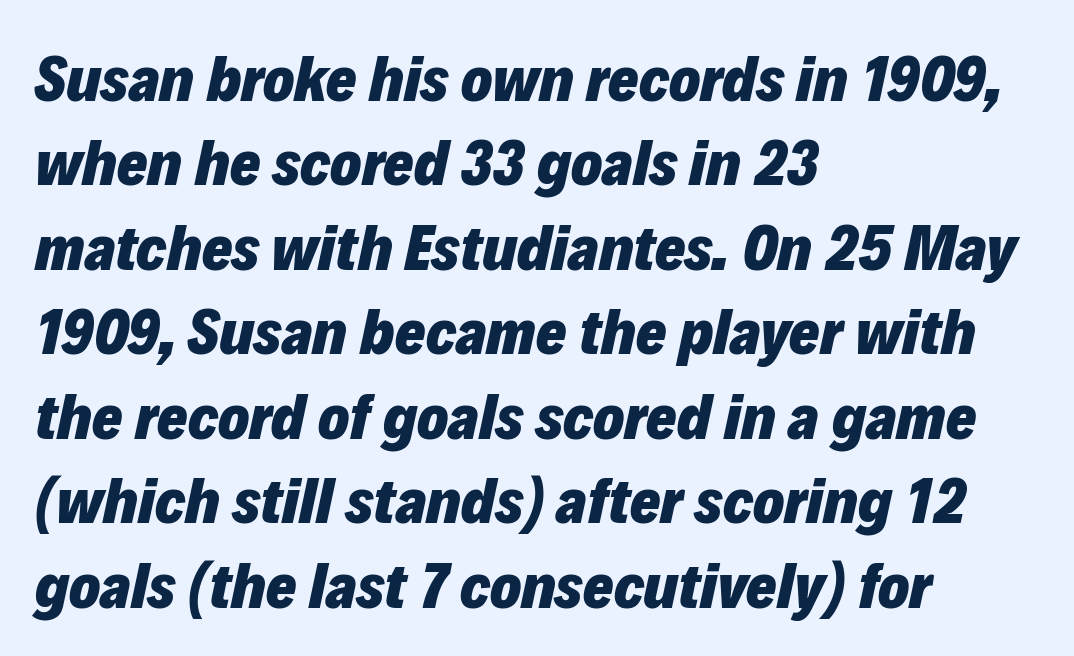
The image shows 65 px heavy type, italic (leaning right); set left-aligned, normal line spacing (1.3x), normal letter spacing, not underlined; low stroke contrast and a medium x-height.
